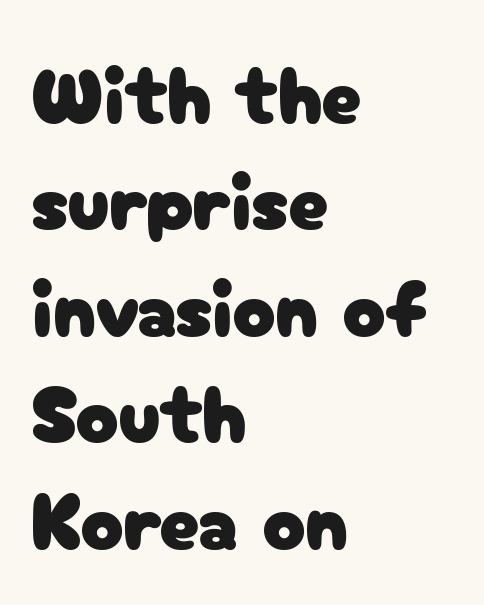
Q: Is the text italic (slanted)? A: No, it is upright.
Q: Is the typeface a serif or a sans-serif typeface? A: Sans-serif.
Q: Is the text underlined? A: No.
Q: How is the paragraph aligned? A: Left-aligned.
Q: Is the spacing between letters normal or unusually wide? A: Normal.
Q: Is the spacing between lines tight, normal or loose? A: Normal.
Q: Width (condensed, normal, or wide)? A: Normal.
Q: Stroke contrast? A: Low.
Q: x-height? A: Medium.
Q: Monospaced? A: No.
